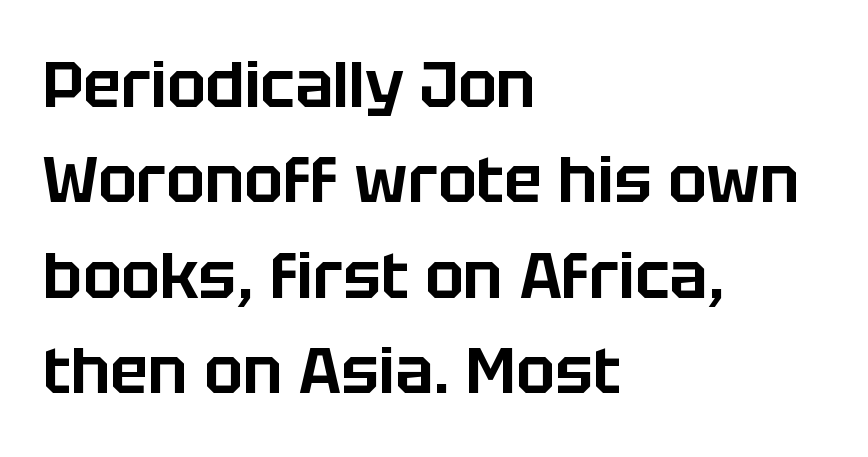
Q: Is the text italic (slanted)? A: No, it is upright.
Q: Is the typeface a serif or a sans-serif typeface? A: Sans-serif.
Q: Is the text underlined? A: No.
Q: How is the paragraph aligned? A: Left-aligned.
Q: Is the spacing between letters normal or unusually wide? A: Normal.
Q: Is the spacing between lines tight, normal or loose? A: Normal.
Q: Width (condensed, normal, or wide)? A: Normal.
Q: Stroke contrast? A: Low.
Q: x-height? A: Large.
Q: Monospaced? A: No.
